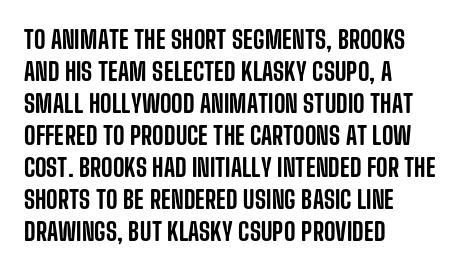
Q: Is the text italic (slanted)? A: No, it is upright.
Q: Is the text underlined? A: No.
Q: How is the paragraph aligned? A: Left-aligned.
Q: Is the spacing between letters normal or unusually wide? A: Normal.
Q: Is the spacing between lines tight, normal or loose? A: Normal.
